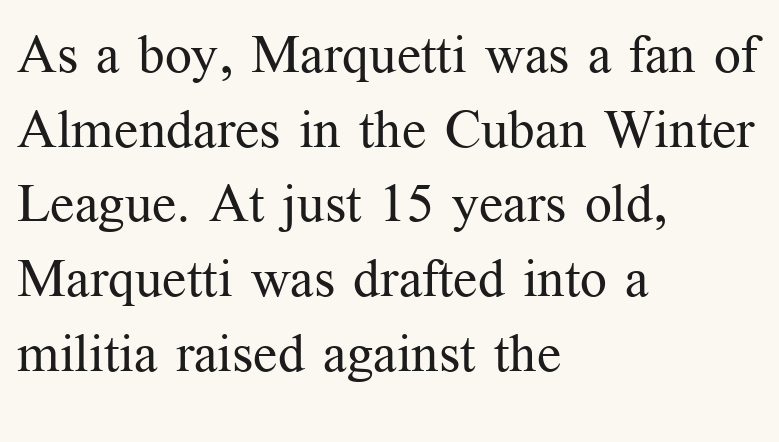
Q: Is the text bold? A: No.
Q: Is the text italic (slanted)? A: No, it is upright.
Q: Is the typeface a serif or a sans-serif typeface? A: Serif.
Q: Is the text underlined? A: No.
Q: How is the paragraph aligned? A: Left-aligned.
Q: Is the spacing between letters normal or unusually wide? A: Normal.
Q: Is the spacing between lines tight, normal or loose? A: Normal.
Q: Width (condensed, normal, or wide)? A: Normal.
Q: Stroke contrast? A: Medium.
Q: x-height? A: Medium.
Q: Monospaced? A: No.
